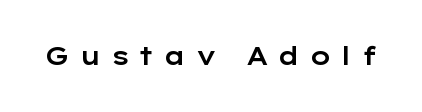
Q: Is the text italic (slanted)? A: No, it is upright.
Q: Is the text underlined? A: No.
Q: Is the spacing between letters normal or unusually wide? A: Unusually wide.
